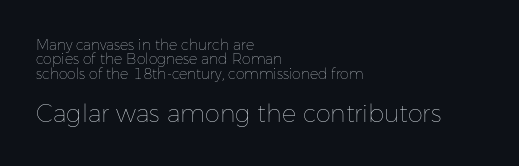
Q: Is the text bold? A: No.
Q: Is the text italic (slanted)? A: No, it is upright.
Q: Is the text underlined? A: No.
Q: How is the paragraph aligned? A: Left-aligned.
Q: Is the spacing between letters normal or unusually wide? A: Normal.
Q: Is the spacing between lines tight, normal or loose? A: Tight.
Q: Which block of text is set in a larger size, the first (top) or the second (bottom)? A: The second (bottom) one.
